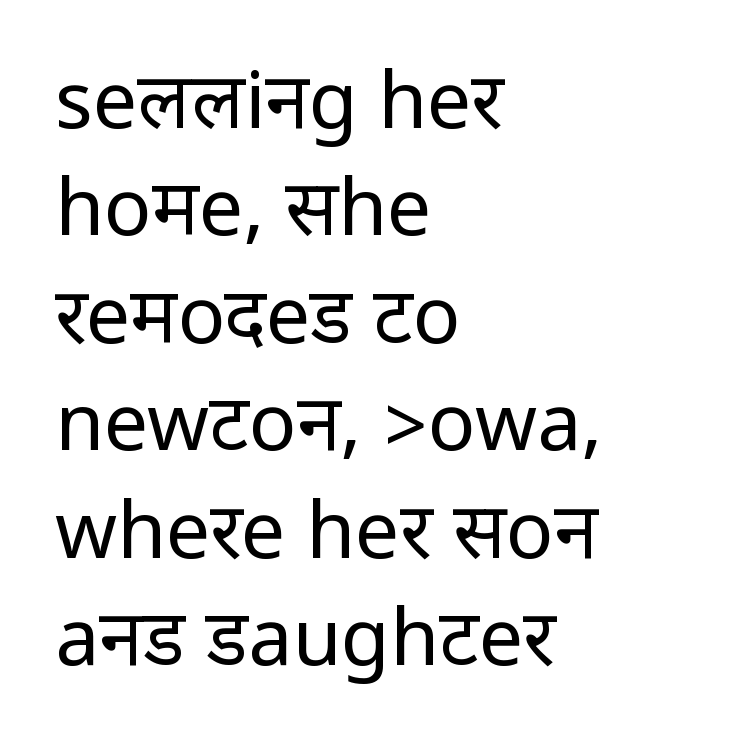
The image shows 79 px regular-weight, condensed sans-serif type, upright; set left-aligned, normal line spacing (1.36x), normal letter spacing, not underlined; low stroke contrast.
